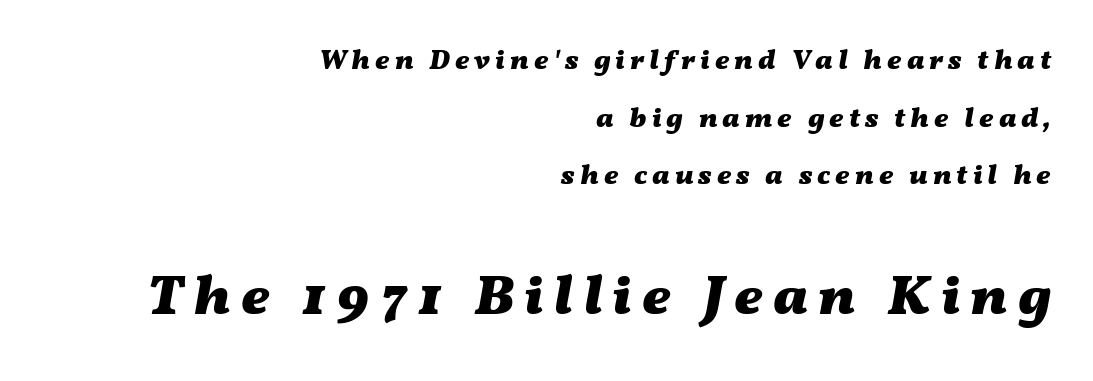
Q: Is the text bold? A: Yes.
Q: Is the text italic (slanted)? A: Yes, it leans right by about 11 degrees.
Q: Is the text underlined? A: No.
Q: How is the paragraph aligned? A: Right-aligned.
Q: Is the spacing between lines tight, normal or loose? A: Loose.
Q: Which block of text is set in a larger size, the first (top) or the second (bottom)? A: The second (bottom) one.
Q: Width (condensed, normal, or wide)? A: Wide.
Q: Stroke contrast? A: Medium.
Q: x-height? A: Medium.
Q: Monospaced? A: No.
